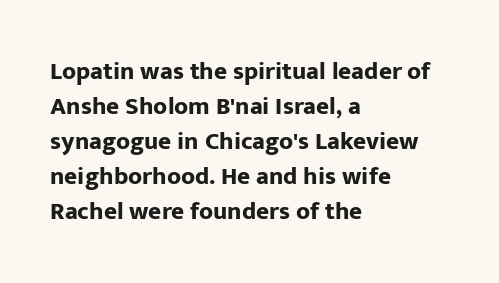
{"italic": "no", "bold": "yes", "underline": "no", "align": "left", "line_spacing": "normal", "line_spacing_ratio": 1.4, "letter_spacing": "normal", "letter_spacing_em": 0.0, "glyph_px": 25}
